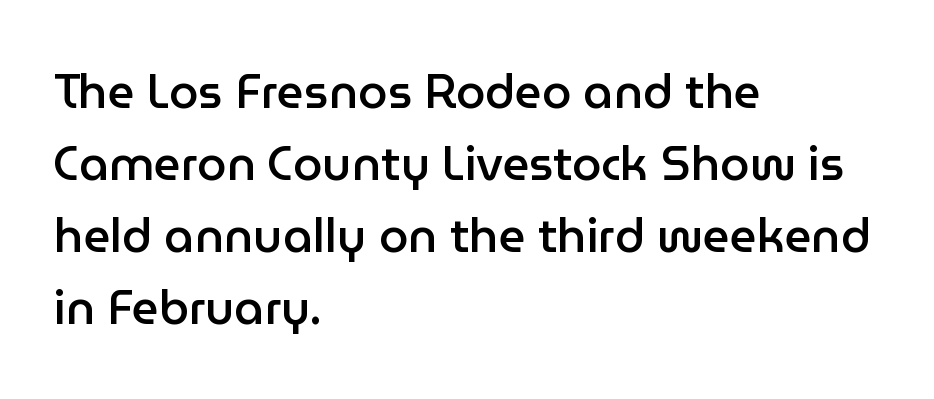
Character widths vary here, with narrow letters taking less room than wide ones. This is sans-serif lettering, the kind often seen on screens and signage. Descender tails drop into unmarked territory. The passage shown stacks its lines at a standard gap.
